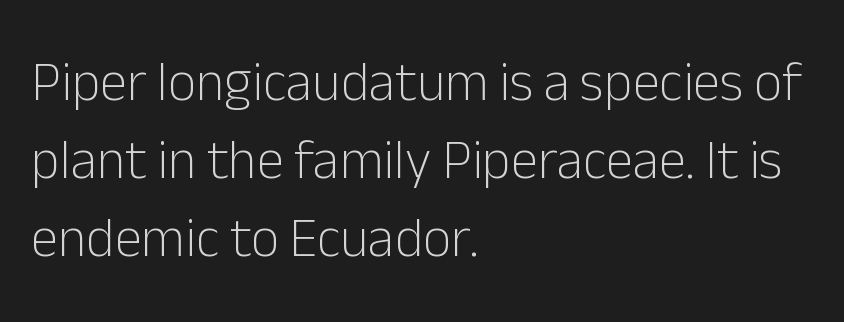
The image shows 55 px light sans-serif type, upright; set left-aligned, normal line spacing (1.42x), normal letter spacing, not underlined; low stroke contrast and a medium x-height.
